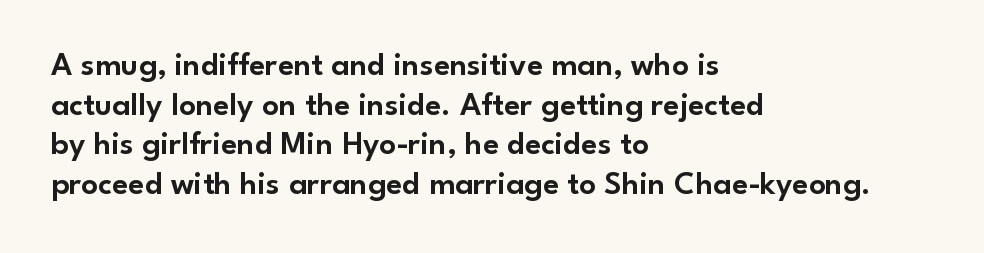
The image shows 33 px sans-serif type, upright; set left-aligned, line spacing 1.2x, normal letter spacing, not underlined; low stroke contrast and a small x-height.
